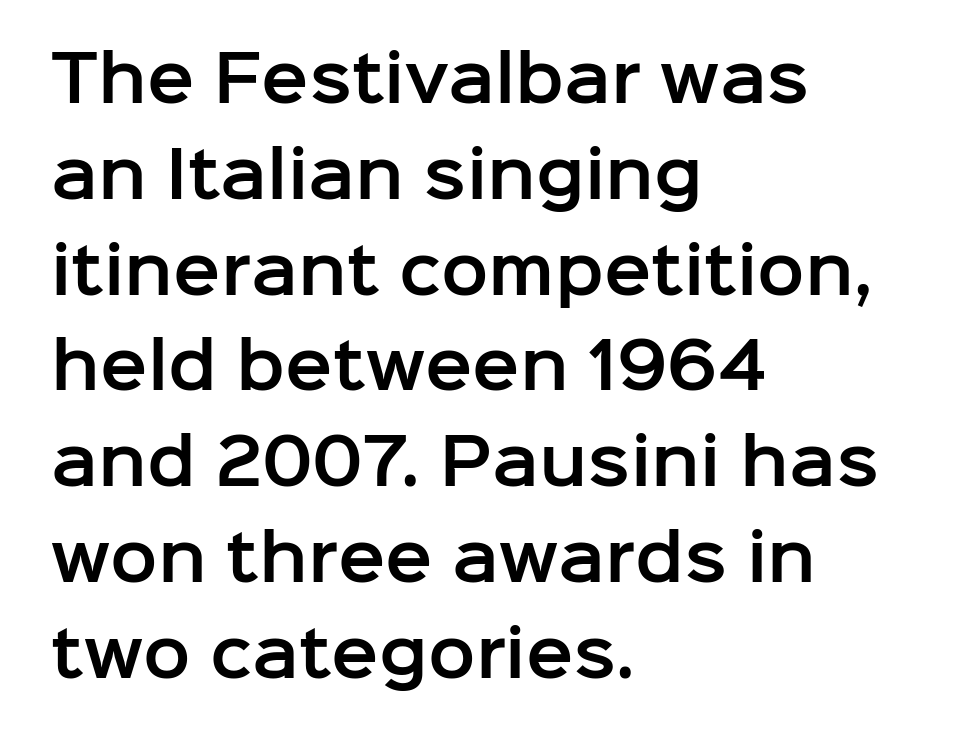
Character widths vary here, with narrow letters taking less room than wide ones. Is this a sans? Yes — the strokes have no serifs. Alignment: flush left. Look at the tracking — it's just the regular setting, nothing added.
